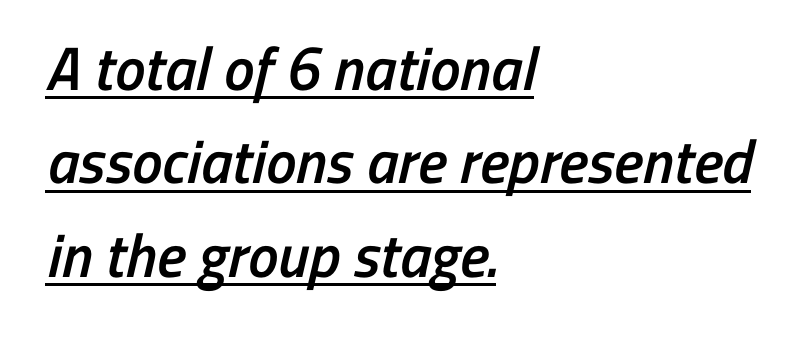
{"serif": "no", "bold": "semi", "weight": "semibold", "width": "condensed", "stroke_contrast": "low", "x_height": "medium", "monospaced": "no", "underline": "yes", "align": "left", "line_spacing": "normal", "line_spacing_ratio": 1.53, "letter_spacing": "normal", "letter_spacing_em": 0.0, "glyph_px": 61}
